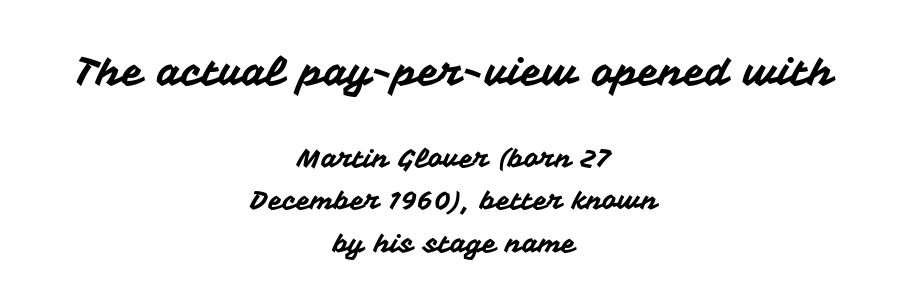
The image shows 39 px sans-serif type; set centered, normal line spacing (1.63x), normal letter spacing, not underlined; the first (top) block is 1.5x larger; medium stroke contrast and a medium x-height.
